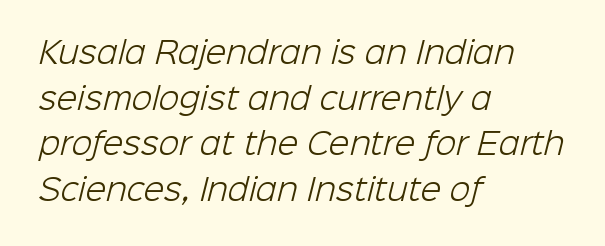
Spacing between characters is what you'd get straight out of the box. The compositor pushed each line to the left boundary. The typesetting does not lean heavy: it is not bold. Proportional: the letters do not fall into vertical columns. Leading: standard. Plain, unruled lines of type.
